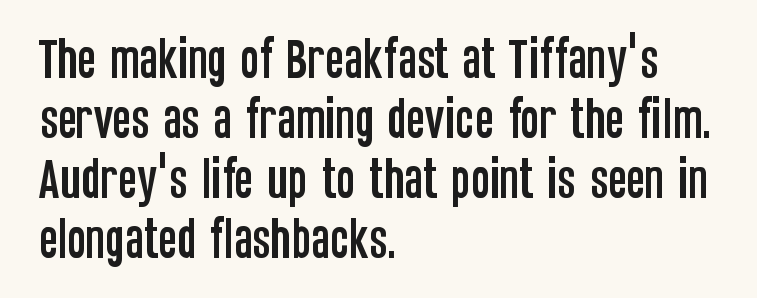
Short and long lines alike share a common starting point at left. The vertical gap from one line to the next is medium. This rendering leaves character spacing at its baseline value. Proportional: the letters do not fall into vertical columns. Plain, unruled lines of type. Does the lettering tilt? It doesn't — this is upright.
